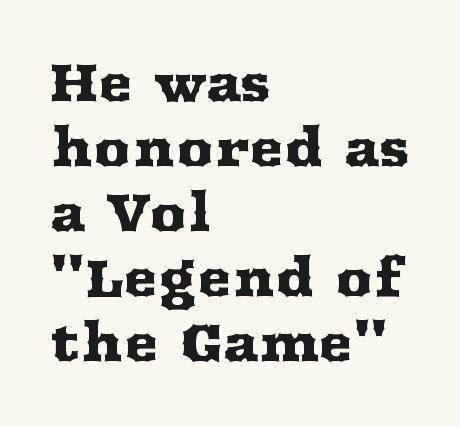
In terms of leading, this rendering sits right in the middle. No word sits above an underline. Every stem runs plumb, perpendicular to the baseline. Each letter's strokes conclude with small projecting serifs. The tracking reads as untouched default to a designer's eye.
